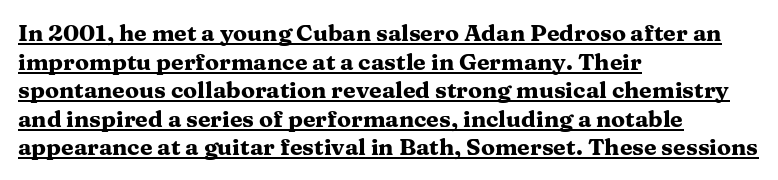
{"italic": "no", "bold": "yes", "underline": "yes", "align": "left", "line_spacing_ratio": 1.24, "letter_spacing": "normal", "letter_spacing_em": 0.0, "glyph_px": 23}
